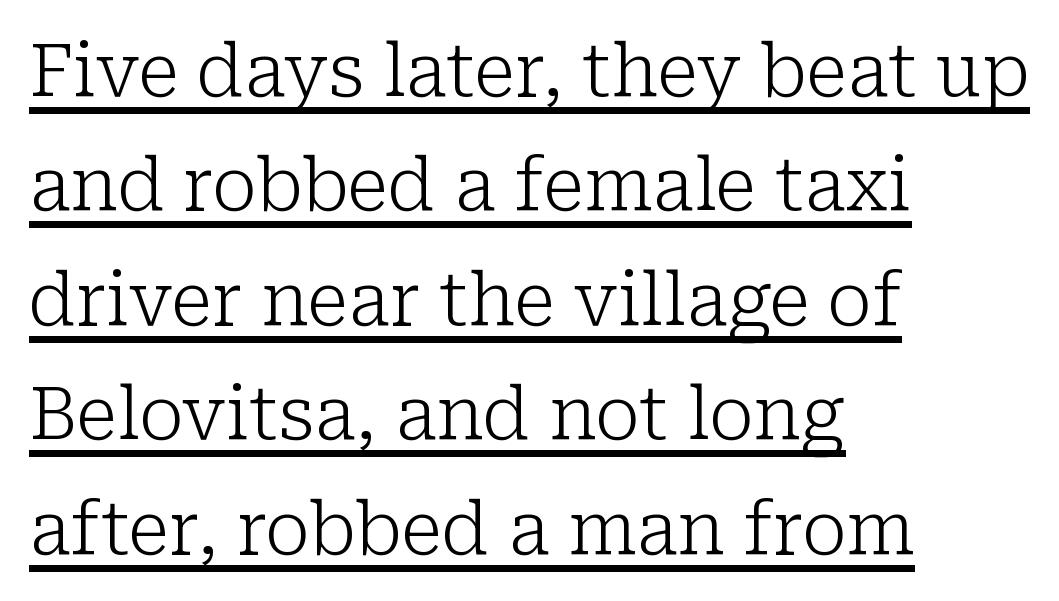
{"serif": "yes", "italic": "no", "bold": "no", "weight": "light", "width": "normal", "stroke_contrast": "low", "x_height": "medium", "monospaced": "no", "underline": "yes", "align": "left", "line_spacing": "normal", "line_spacing_ratio": 1.59, "letter_spacing": "normal", "letter_spacing_em": 0.0, "glyph_px": 72}
